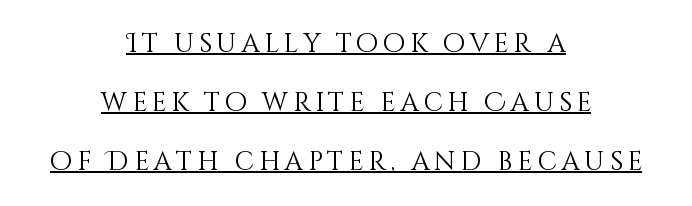
{"italic": "no", "bold": "no", "underline": "yes", "align": "center", "line_spacing": "loose", "line_spacing_ratio": 2.26, "glyph_px": 26}
